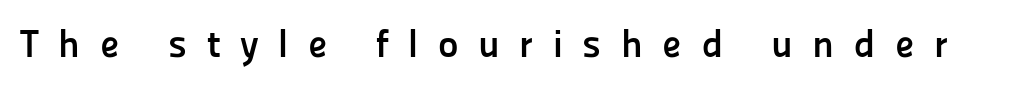
Q: Is the text bold? A: Yes.
Q: Is the text italic (slanted)? A: No, it is upright.
Q: Is the typeface a serif or a sans-serif typeface? A: Sans-serif.
Q: Is the text underlined? A: No.
Q: Is the spacing between letters normal or unusually wide? A: Unusually wide.
Q: Width (condensed, normal, or wide)? A: Normal.
Q: Stroke contrast? A: Low.
Q: x-height? A: Medium.
Q: Monospaced? A: No.
